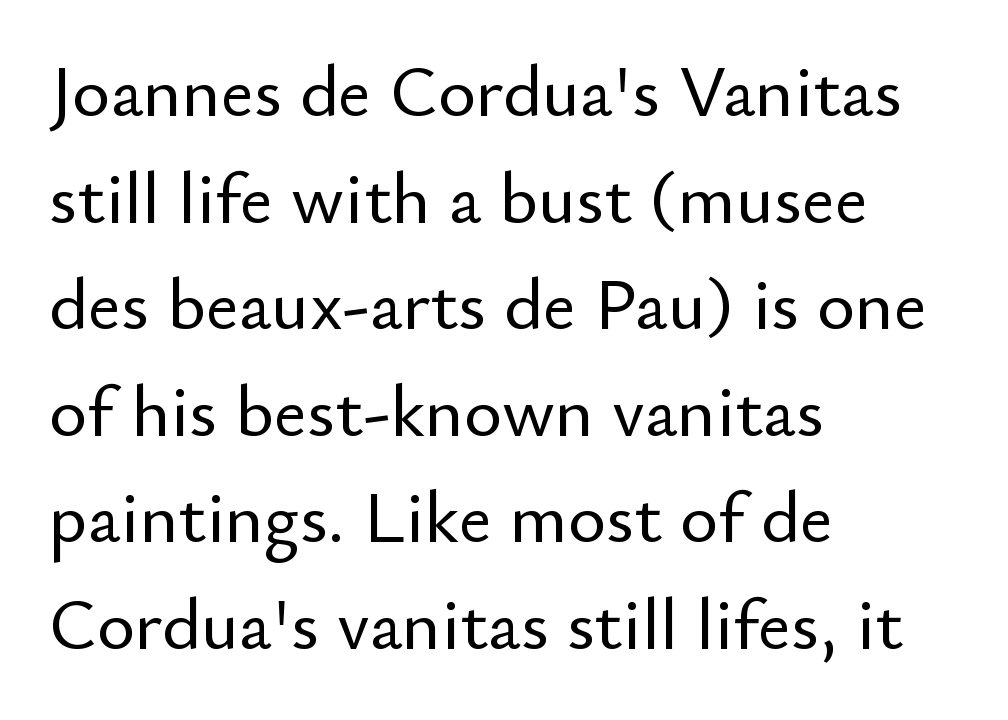
{"serif": "no", "italic": "no", "width": "normal", "stroke_contrast": "low", "x_height": "small", "monospaced": "no", "underline": "no", "align": "left", "line_spacing": "normal", "line_spacing_ratio": 1.46, "letter_spacing": "normal", "letter_spacing_em": 0.0, "glyph_px": 73}
